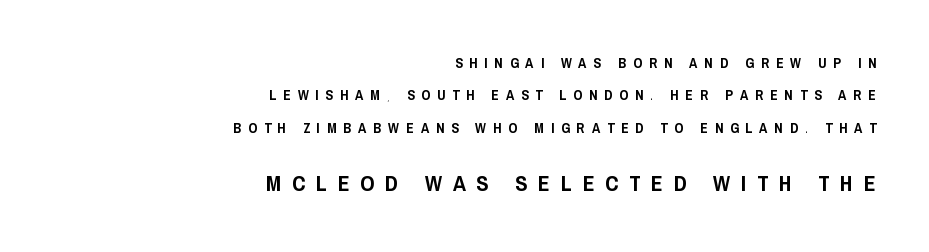
Q: Is the text italic (slanted)? A: No, it is upright.
Q: Is the text underlined? A: No.
Q: How is the paragraph aligned? A: Right-aligned.
Q: Is the spacing between letters normal or unusually wide? A: Unusually wide.
Q: Is the spacing between lines tight, normal or loose? A: Loose.
Q: Which block of text is set in a larger size, the first (top) or the second (bottom)? A: The second (bottom) one.
